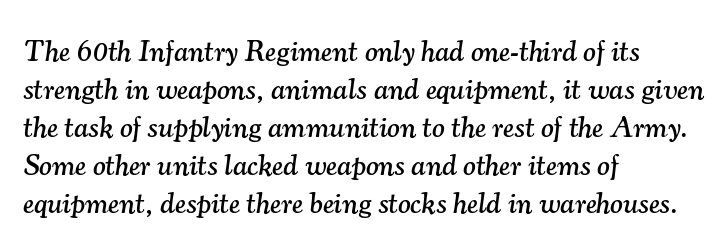
The image shows 30 px serif type, italic (leaning right); set left-aligned, normal line spacing (1.27x), normal letter spacing, not underlined; medium stroke contrast and a small x-height.
